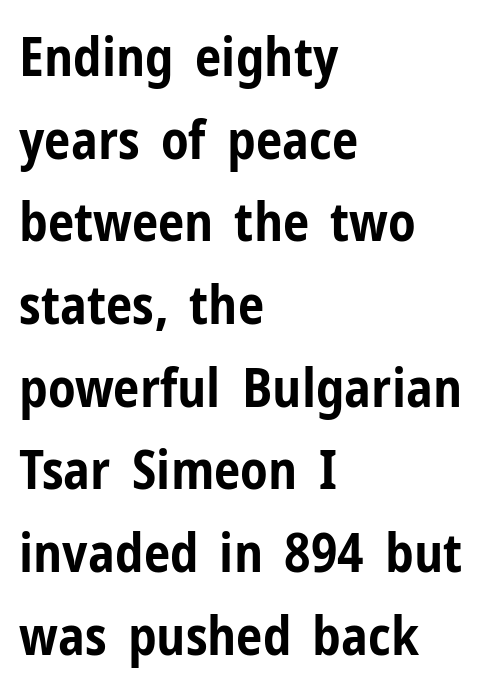
These lines are composed in type without serifs. Is this a fixed-width face? No — the glyphs have proportional, varying widths. Check under the words: just untouched page. Is the letter spacing exaggerated? No — it looks like the ordinary default. Rendered with straight, roman letterforms.
